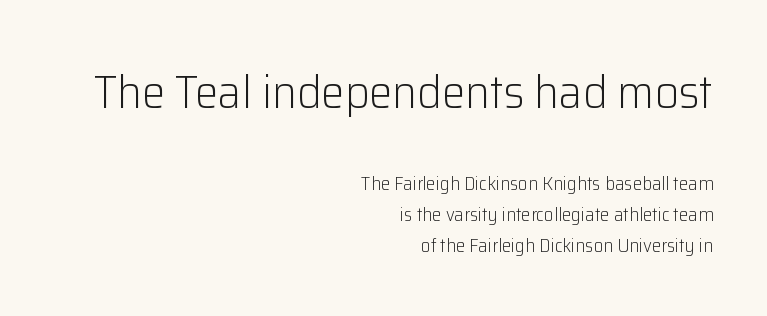
Q: Is the text bold? A: No.
Q: Is the text italic (slanted)? A: No, it is upright.
Q: Is the typeface a serif or a sans-serif typeface? A: Sans-serif.
Q: Is the text underlined? A: No.
Q: How is the paragraph aligned? A: Right-aligned.
Q: Is the spacing between letters normal or unusually wide? A: Normal.
Q: Is the spacing between lines tight, normal or loose? A: Normal.
Q: Which block of text is set in a larger size, the first (top) or the second (bottom)? A: The first (top) one.
Q: Width (condensed, normal, or wide)? A: Normal.
Q: Stroke contrast? A: Low.
Q: x-height? A: Medium.
Q: Monospaced? A: No.
